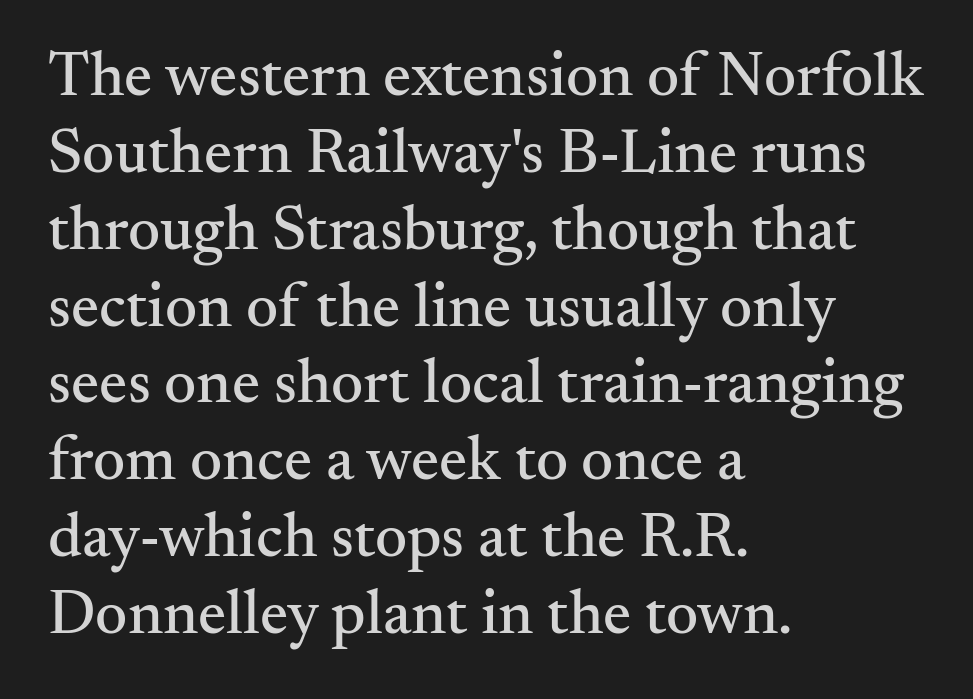
Check where the strokes stop: tiny serifs finish them off. Descender tails drop into unmarked territory. The setting favours the left margin, as ordinary paragraphs usually do. Does extra space separate the letters? No, they use regular spacing. A roman cut, with each character standing at attention.
